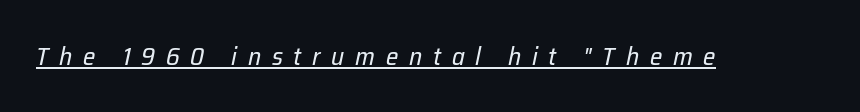
{"italic": "yes", "lean": "right", "slant_degrees": 12, "bold": "no", "underline": "yes", "letter_spacing": "wide", "letter_spacing_em": 0.43, "glyph_px": 25}
